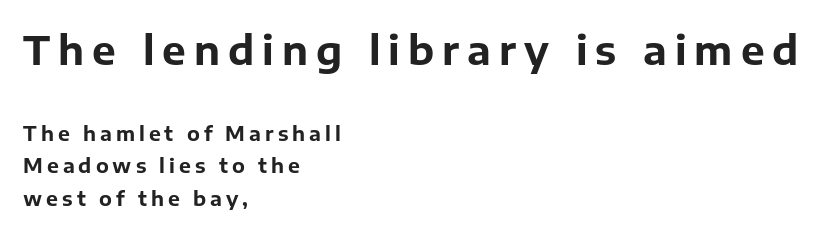
Vertical strokes here are truly vertical. Check under the words: just untouched page. Caption: upper text group enlarged, lower text group reduced. Grotesque or geometric, the face here clearly has no serifs. The passage is arranged the way most books set body copy — flush left. A typesetter would call this heavily tracked-out type.
